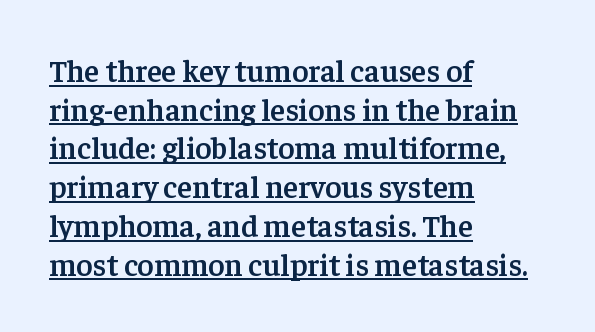
Q: Is the text bold? A: Semi-bold.
Q: Is the text italic (slanted)? A: No, it is upright.
Q: Is the typeface a serif or a sans-serif typeface? A: Serif.
Q: Is the text underlined? A: Yes.
Q: How is the paragraph aligned? A: Left-aligned.
Q: Is the spacing between letters normal or unusually wide? A: Normal.
Q: Is the spacing between lines tight, normal or loose? A: Normal.
Q: Width (condensed, normal, or wide)? A: Normal.
Q: Stroke contrast? A: Low.
Q: x-height? A: Medium.
Q: Monospaced? A: No.
